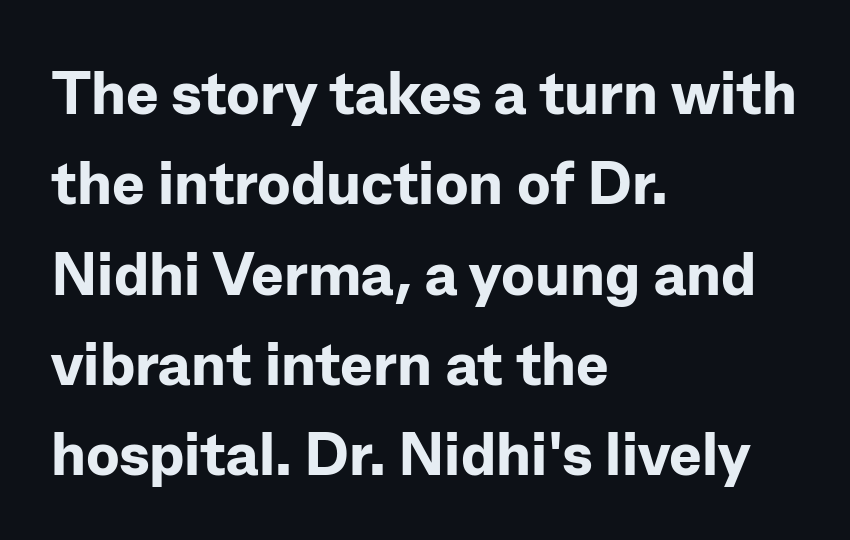
{"serif": "no", "italic": "no", "bold": "yes", "weight": "bold", "width": "normal", "stroke_contrast": "low", "x_height": "medium", "monospaced": "no", "underline": "no", "align": "left", "line_spacing": "normal", "line_spacing_ratio": 1.48, "letter_spacing": "normal", "letter_spacing_em": 0.0, "glyph_px": 61}
